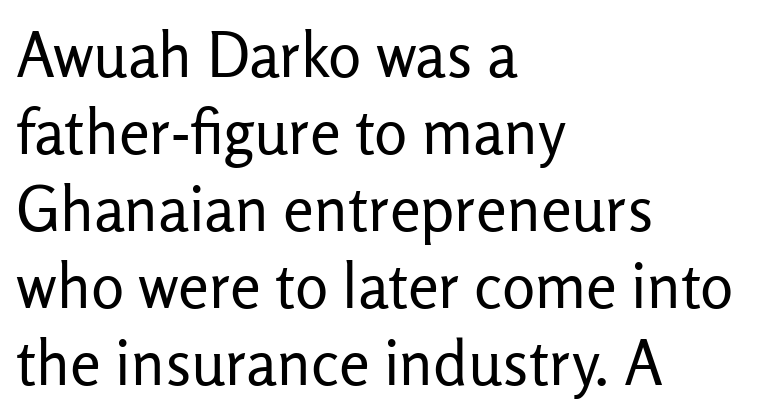
Q: Is the text bold? A: No.
Q: Is the text italic (slanted)? A: No, it is upright.
Q: Is the typeface a serif or a sans-serif typeface? A: Sans-serif.
Q: Is the text underlined? A: No.
Q: How is the paragraph aligned? A: Left-aligned.
Q: Is the spacing between letters normal or unusually wide? A: Normal.
Q: Width (condensed, normal, or wide)? A: Normal.
Q: Stroke contrast? A: Low.
Q: x-height? A: Medium.
Q: Monospaced? A: No.
